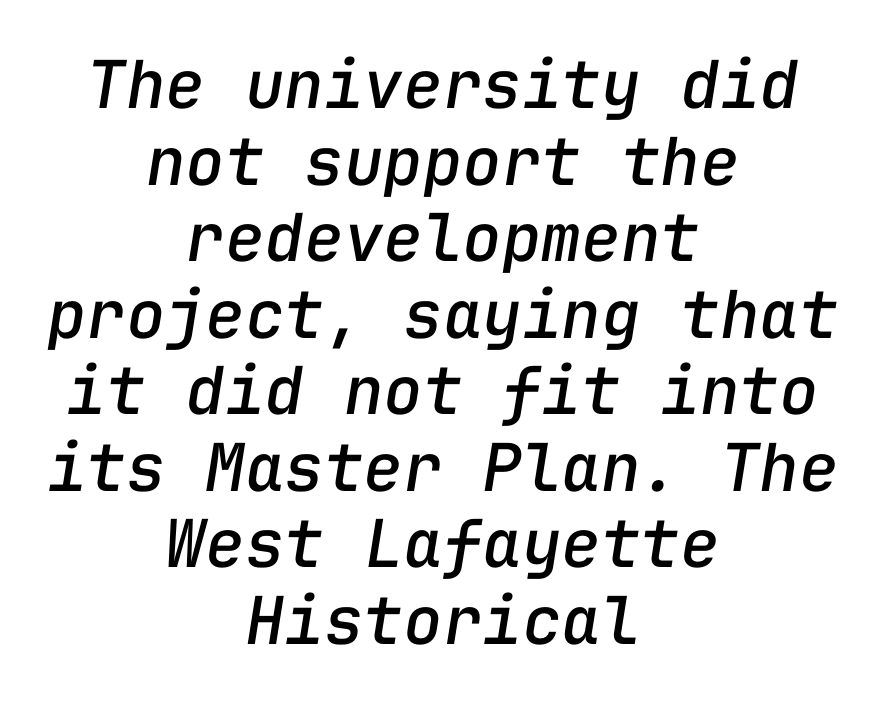
The image shows 66 px text type, italic (leaning right), monospaced; set centered, line spacing 1.16x, normal letter spacing, not underlined; low stroke contrast and a medium x-height.
